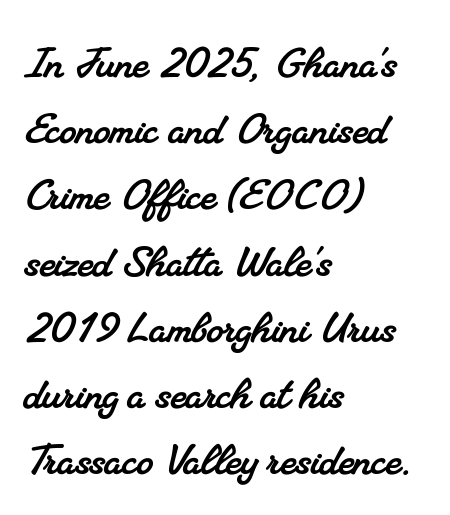
The image shows 53 px serif type; set left-aligned, normal line spacing (1.25x), normal letter spacing, not underlined; medium stroke contrast and a small x-height.
